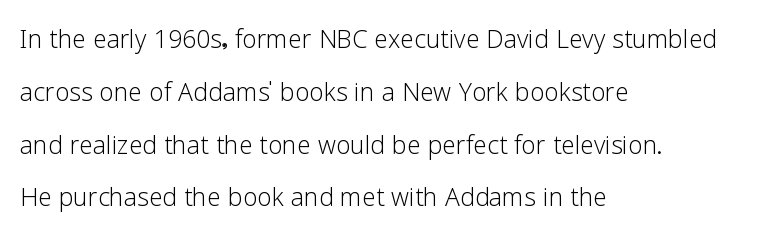
The image shows 33 px light sans-serif type, upright; set left-aligned, normal line spacing (1.6x), normal letter spacing, not underlined; low stroke contrast and a medium x-height.
